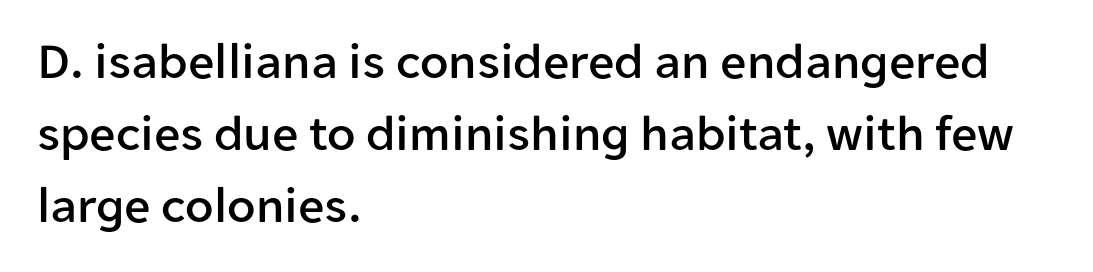
{"serif": "no", "italic": "no", "width": "normal", "stroke_contrast": "low", "x_height": "medium", "monospaced": "no", "underline": "no", "align": "left", "line_spacing": "normal", "line_spacing_ratio": 1.38, "letter_spacing": "normal", "letter_spacing_em": 0.0, "glyph_px": 52}
